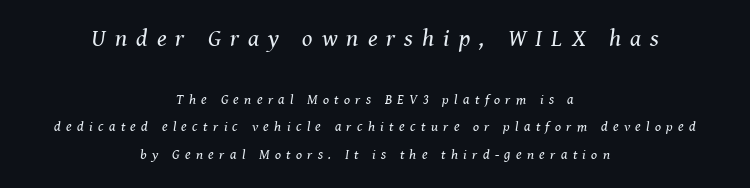
Looking at the ascenders, they clearly lean. The characters are drawn with everyday or finer stroke widths. Does extra space separate the letters? Yes, quite a lot of it. Just letters on the line, the space beneath them empty. Reading top to bottom, the characters get smaller at the block break. The paragraph shown floats in the horizontal middle.
